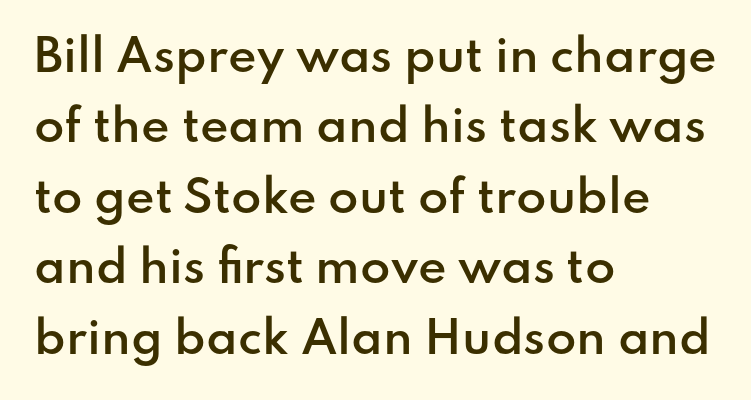
{"serif": "no", "italic": "no", "bold": "semi", "weight": "semibold", "width": "normal", "stroke_contrast": "low", "x_height": "small", "monospaced": "no", "underline": "no", "align": "left", "line_spacing": "normal", "line_spacing_ratio": 1.6, "letter_spacing": "normal", "letter_spacing_em": 0.0, "glyph_px": 44}
